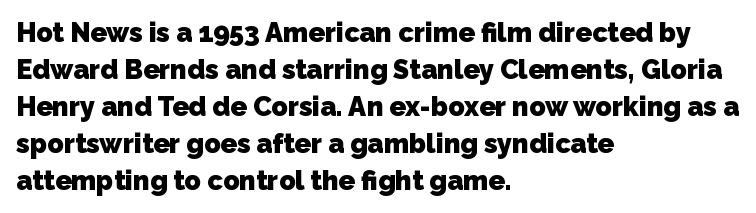
{"bold": "yes", "underline": "no", "align": "left", "line_spacing": "normal", "line_spacing_ratio": 1.37, "letter_spacing": "normal", "letter_spacing_em": 0.0, "glyph_px": 27}
